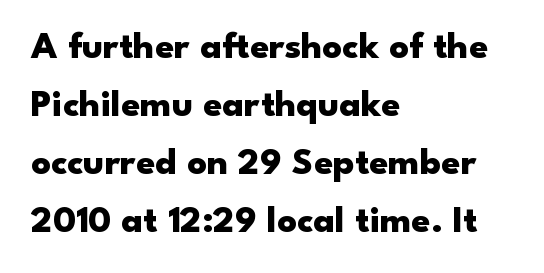
Q: Is the text bold? A: Yes.
Q: Is the text italic (slanted)? A: No, it is upright.
Q: Is the typeface a serif or a sans-serif typeface? A: Sans-serif.
Q: Is the text underlined? A: No.
Q: How is the paragraph aligned? A: Left-aligned.
Q: Is the spacing between letters normal or unusually wide? A: Normal.
Q: Is the spacing between lines tight, normal or loose? A: Normal.
Q: Width (condensed, normal, or wide)? A: Wide.
Q: Stroke contrast? A: Low.
Q: x-height? A: Small.
Q: Monospaced? A: No.
